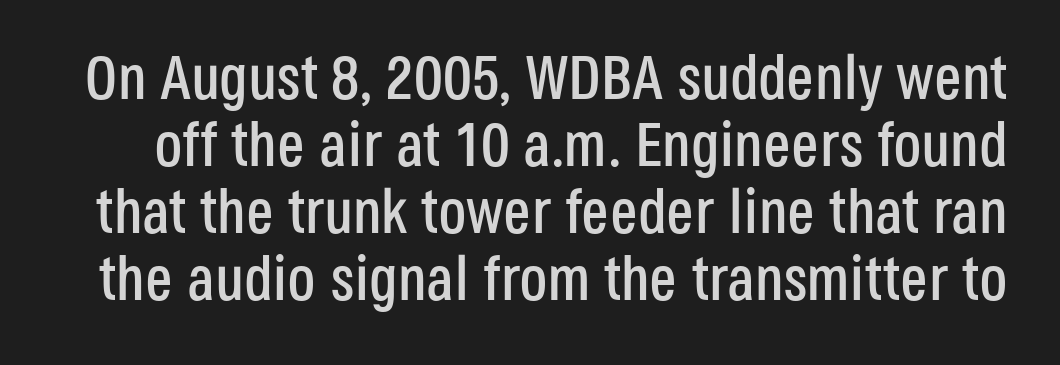
Students, note that the glyphs here touch the page at normal intervals. Check under the words: just untouched page. Each letter's strokes conclude bluntly, with no projecting serifs. A roman cut, with each character standing at attention. Horizontal bands of white between lines are thin slivers. Think of a printed novel: that variable character pitch is what you see here.
